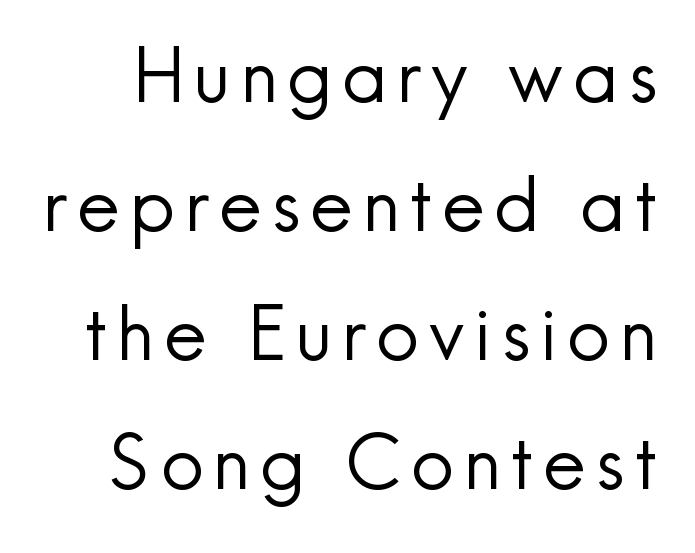
The image shows 75 px regular-weight sans-serif type, upright; set line spacing 1.72x, not underlined; a small x-height.
